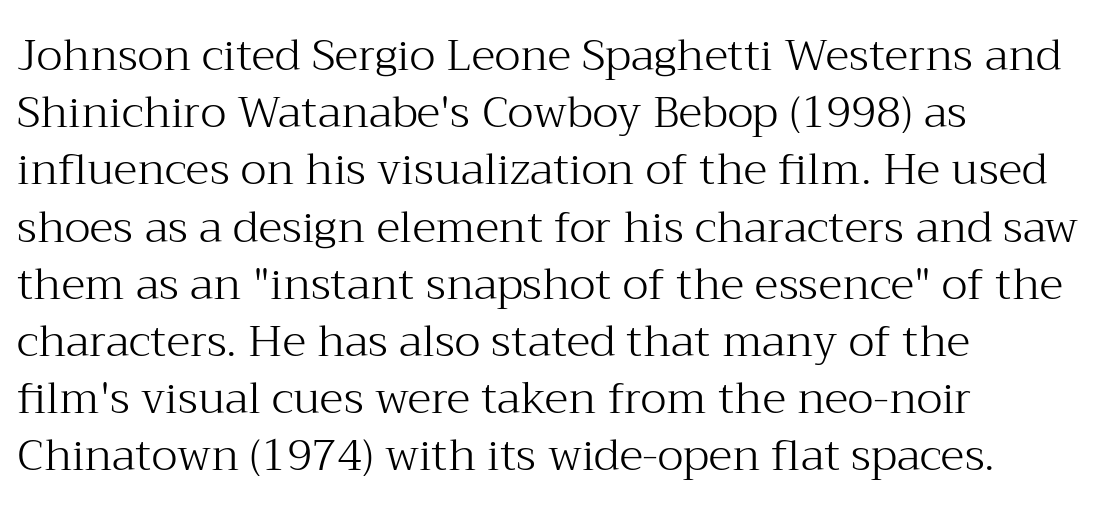
Nobody touched the tracking dial on this one. Note: serifs present on the glyphs. A classic flush-left, rag-right setting is used for this passage. A bare baseline throughout the passage. Reading down the column, the eye jumps a familiar distance to each next line. The font is comparable to plain body text, perhaps lighter.
